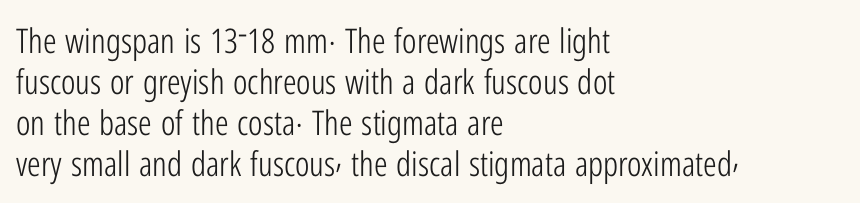
{"serif": "no", "italic": "no", "bold": "no", "weight": "light", "width": "condensed", "stroke_contrast": "low", "x_height": "medium", "monospaced": "no", "underline": "no", "align": "left", "line_spacing_ratio": 1.21, "letter_spacing": "normal", "letter_spacing_em": 0.0, "glyph_px": 34}
